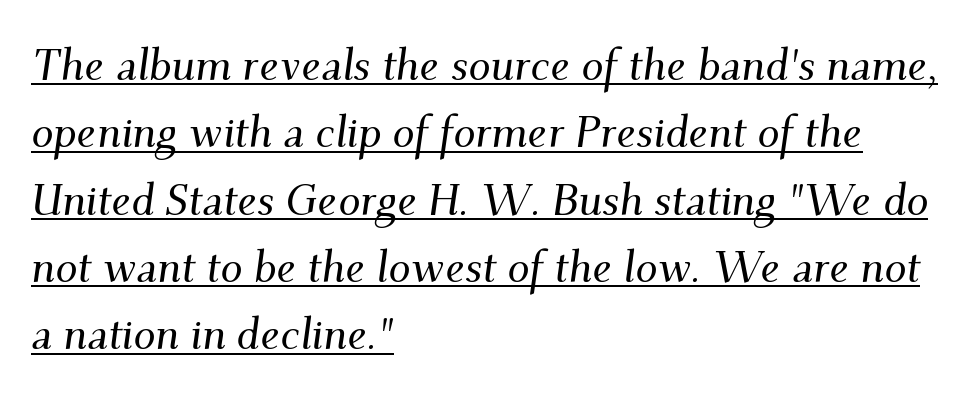
{"serif": "yes", "italic": "yes", "lean": "right", "slant_degrees": 9, "width": "normal", "stroke_contrast": "medium", "x_height": "small", "monospaced": "no", "underline": "yes", "align": "left", "line_spacing": "normal", "line_spacing_ratio": 1.53, "letter_spacing": "normal", "letter_spacing_em": 0.0, "glyph_px": 44}
